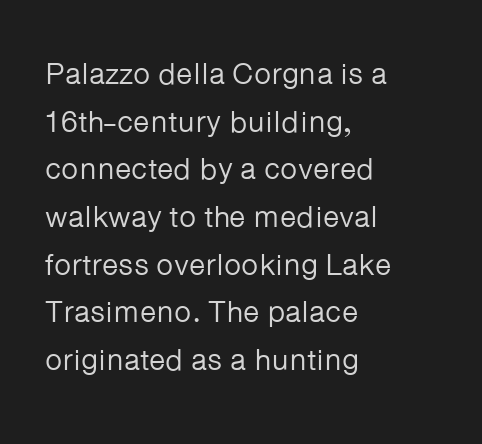
Q: Is the text bold? A: No.
Q: Is the text italic (slanted)? A: No, it is upright.
Q: Is the typeface a serif or a sans-serif typeface? A: Sans-serif.
Q: Is the text underlined? A: No.
Q: How is the paragraph aligned? A: Left-aligned.
Q: Is the spacing between letters normal or unusually wide? A: Normal.
Q: Is the spacing between lines tight, normal or loose? A: Normal.
Q: Width (condensed, normal, or wide)? A: Normal.
Q: Stroke contrast? A: Low.
Q: x-height? A: Medium.
Q: Monospaced? A: No.
